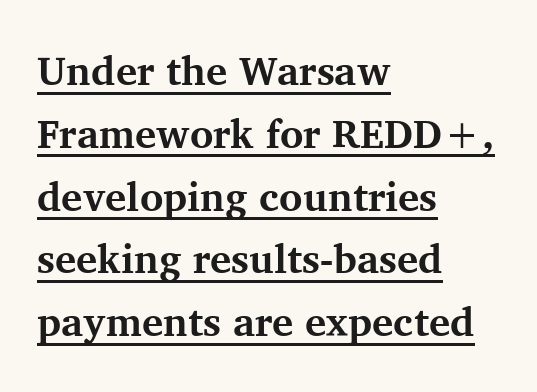
The image shows 40 px bold serif type, upright; set left-aligned, normal line spacing (1.57x), normal letter spacing, underlined; medium stroke contrast and a medium x-height.
